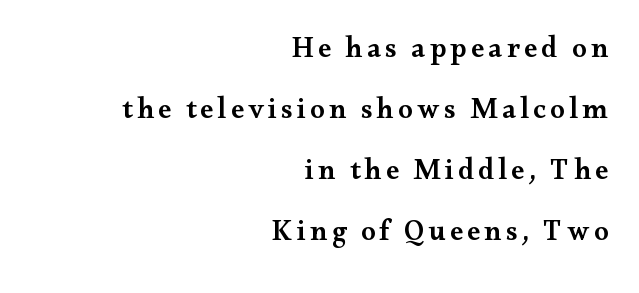
The compositor pushed each line to the right boundary. The lettering holds an erect, upright posture throughout. This rendering features lettering with no underline. Look at the stroke-to-counter ratio: somewhat heavy, a semibold. A typesetter would label this face a serif.
